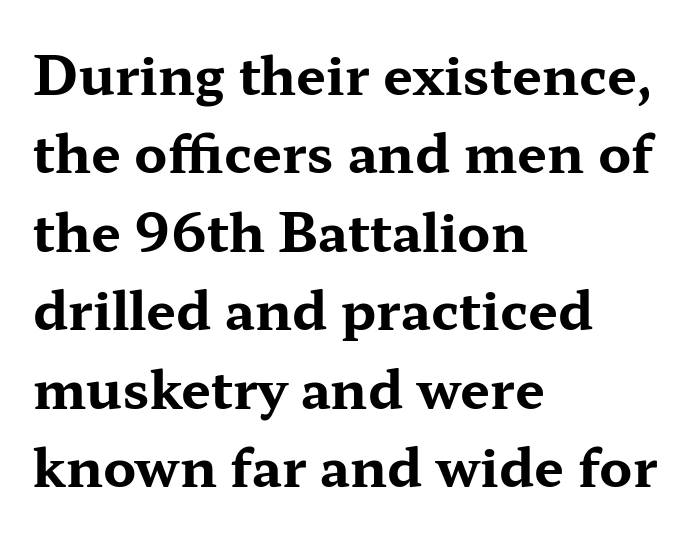
{"serif": "yes", "italic": "no", "bold": "yes", "weight": "bold", "width": "wide", "stroke_contrast": "medium", "x_height": "medium", "monospaced": "no", "underline": "no", "align": "left", "line_spacing": "normal", "line_spacing_ratio": 1.48, "letter_spacing": "normal", "letter_spacing_em": 0.0, "glyph_px": 53}
